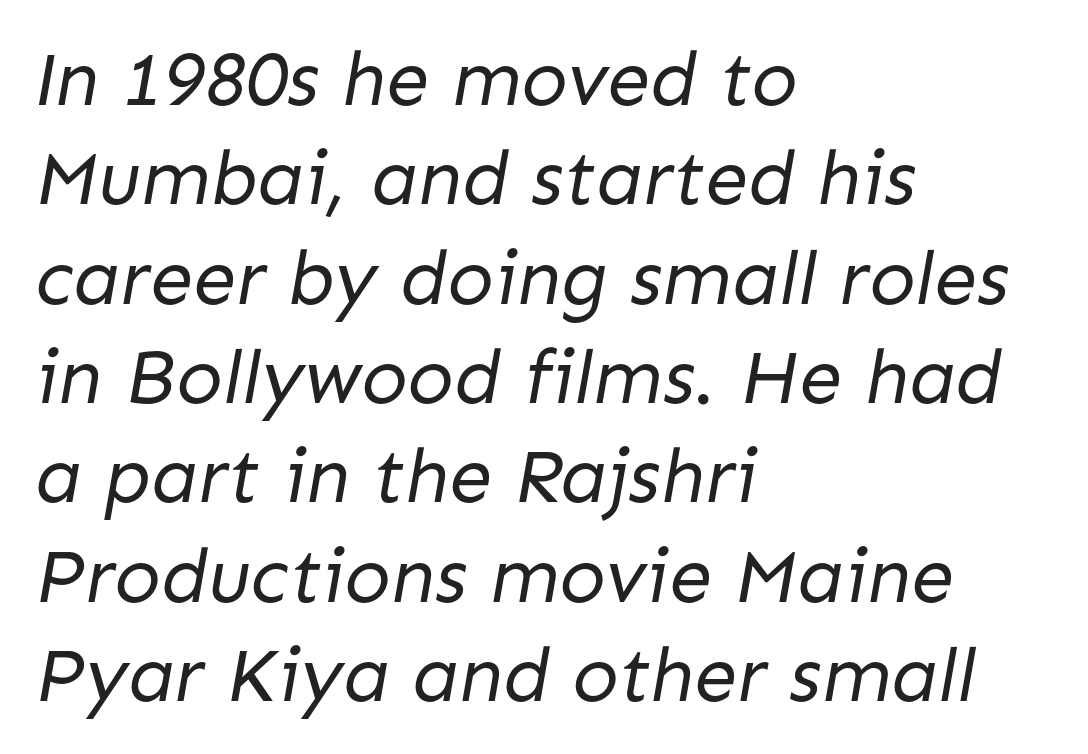
{"serif": "no", "bold": "no", "weight": "regular", "width": "normal", "stroke_contrast": "low", "x_height": "medium", "monospaced": "no", "underline": "no", "align": "left", "line_spacing": "normal", "line_spacing_ratio": 1.29, "letter_spacing": "normal", "letter_spacing_em": 0.0, "glyph_px": 77}
